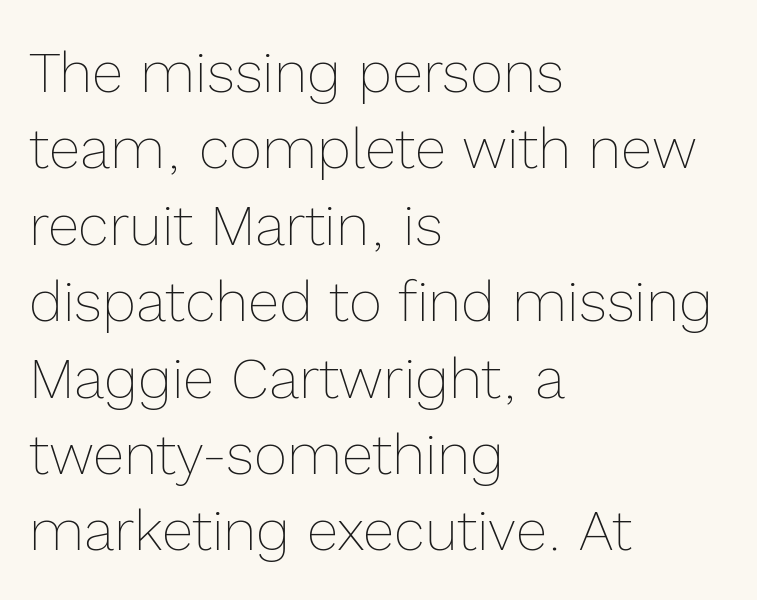
Q: Is the text bold? A: No.
Q: Is the text italic (slanted)? A: No, it is upright.
Q: Is the text underlined? A: No.
Q: How is the paragraph aligned? A: Left-aligned.
Q: Is the spacing between letters normal or unusually wide? A: Normal.
Q: Is the spacing between lines tight, normal or loose? A: Normal.
Q: Width (condensed, normal, or wide)? A: Normal.
Q: x-height? A: Medium.
Q: Monospaced? A: No.
